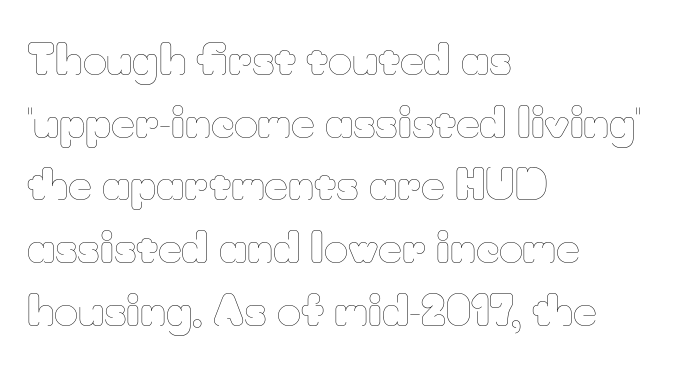
{"italic": "no", "bold": "no", "weight": "thin", "width": "normal", "stroke_contrast": "low", "x_height": "small", "monospaced": "no", "underline": "no", "align": "left", "line_spacing": "normal", "line_spacing_ratio": 1.53, "letter_spacing": "normal", "letter_spacing_em": 0.0, "glyph_px": 41}
